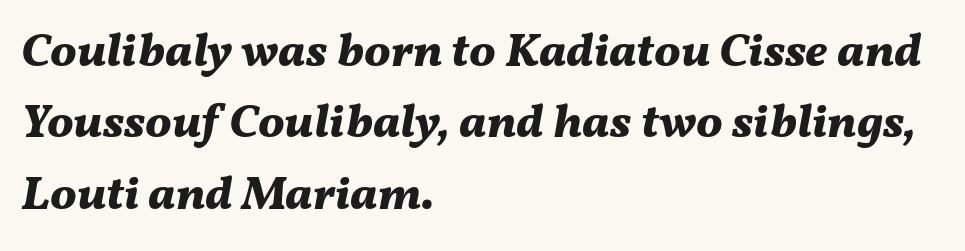
Q: Is the text bold? A: Yes.
Q: Is the text italic (slanted)? A: Yes, it leans right by about 11 degrees.
Q: Is the text underlined? A: No.
Q: How is the paragraph aligned? A: Left-aligned.
Q: Is the spacing between letters normal or unusually wide? A: Normal.
Q: Is the spacing between lines tight, normal or loose? A: Normal.
Q: Width (condensed, normal, or wide)? A: Normal.
Q: Stroke contrast? A: Medium.
Q: x-height? A: Medium.
Q: Monospaced? A: No.
